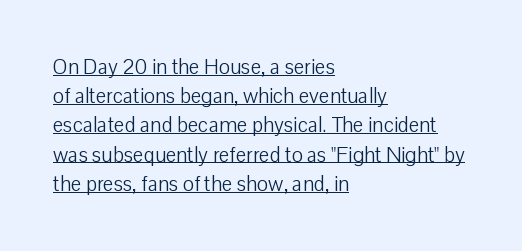
Q: Is the text bold? A: No.
Q: Is the text italic (slanted)? A: No, it is upright.
Q: Is the text underlined? A: Yes.
Q: How is the paragraph aligned? A: Left-aligned.
Q: Is the spacing between letters normal or unusually wide? A: Normal.
Q: Is the spacing between lines tight, normal or loose? A: Normal.
